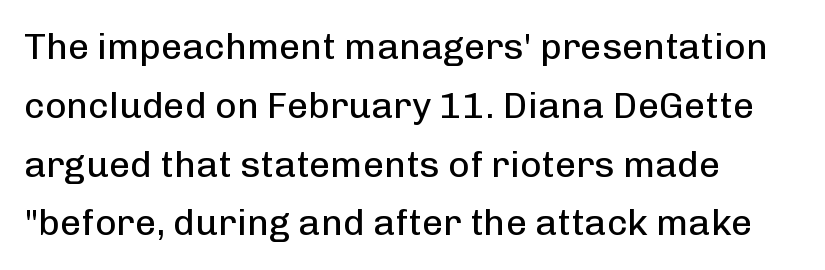
{"serif": "no", "italic": "no", "bold": "no", "weight": "regular", "width": "normal", "stroke_contrast": "low", "x_height": "medium", "monospaced": "no", "underline": "no", "align": "left", "line_spacing": "normal", "line_spacing_ratio": 1.59, "letter_spacing": "normal", "letter_spacing_em": 0.0, "glyph_px": 37}
